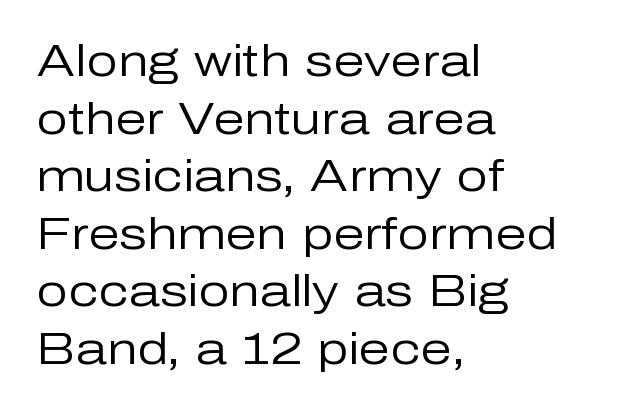
Tall strokes in this sample are plumb rather than angled. The letterforms sit shoulder to shoulder at normal distance. The passage shown is not bold in any degree. This sample has the flowing, uneven cadence of proportional lettering.
